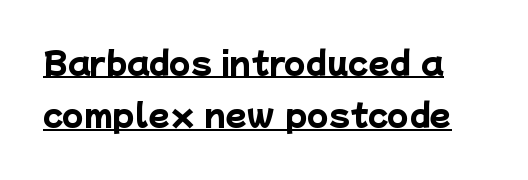
Q: Is the text bold? A: Yes.
Q: Is the typeface a serif or a sans-serif typeface? A: Sans-serif.
Q: Is the text underlined? A: Yes.
Q: Is the spacing between letters normal or unusually wide? A: Normal.
Q: Is the spacing between lines tight, normal or loose? A: Normal.
Q: Width (condensed, normal, or wide)? A: Normal.
Q: Stroke contrast? A: Low.
Q: x-height? A: Medium.
Q: Monospaced? A: No.
